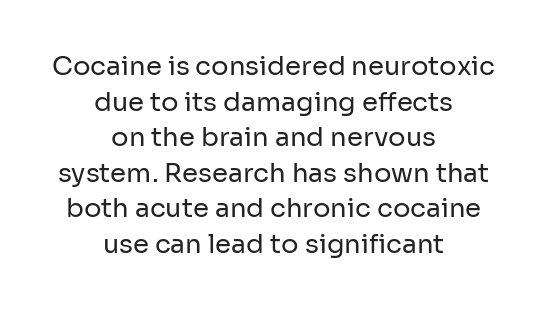
The image shows 26 px text type, upright; set centered, normal line spacing (1.37x), normal letter spacing, not underlined.
